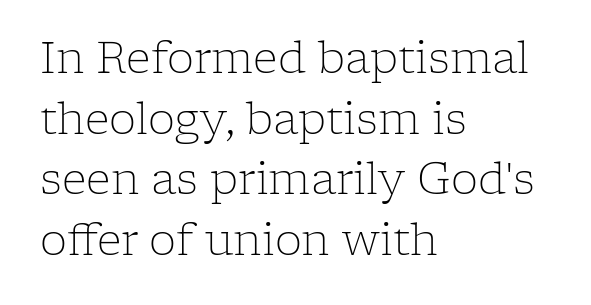
{"serif": "yes", "italic": "no", "bold": "no", "weight": "light", "width": "normal", "stroke_contrast": "low", "x_height": "medium", "monospaced": "no", "underline": "no", "align": "left", "line_spacing": "normal", "line_spacing_ratio": 1.41, "letter_spacing": "normal", "letter_spacing_em": 0.0, "glyph_px": 43}
